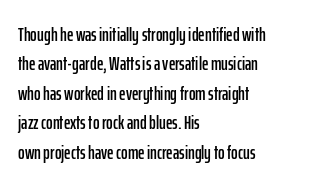
The image shows 20 px text type, upright; set left-aligned, normal line spacing (1.47x), normal letter spacing, not underlined.
